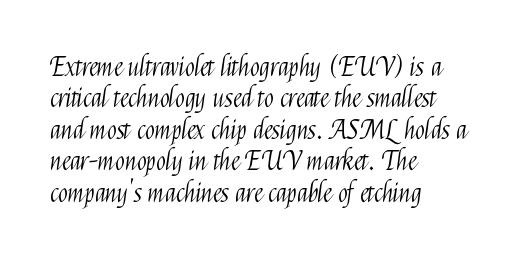
Q: Is the text bold? A: No.
Q: Is the text italic (slanted)? A: Yes.
Q: Is the text underlined? A: No.
Q: How is the paragraph aligned? A: Left-aligned.
Q: Is the spacing between letters normal or unusually wide? A: Normal.
